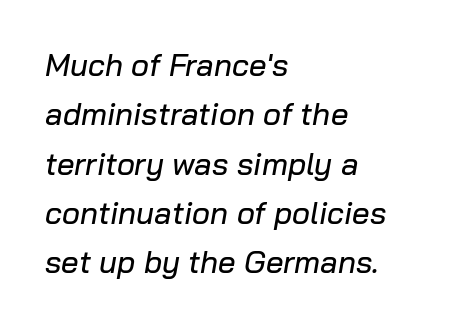
Decoration check: the copy has no underline. Each letter keeps its own natural width here, so spacing adapts to shape. Where is the straight margin? On the left. Look at the tracking — it's just the regular setting, nothing added. Rendered with sloped, italic letterforms.
